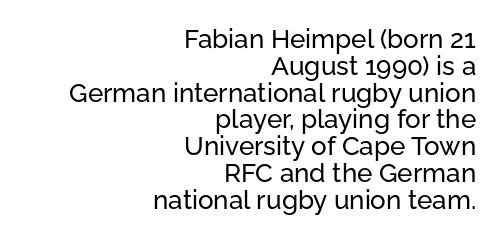
The image shows 26 px text type, upright; set right-aligned, tight line spacing (1.03x), normal letter spacing, not underlined.
